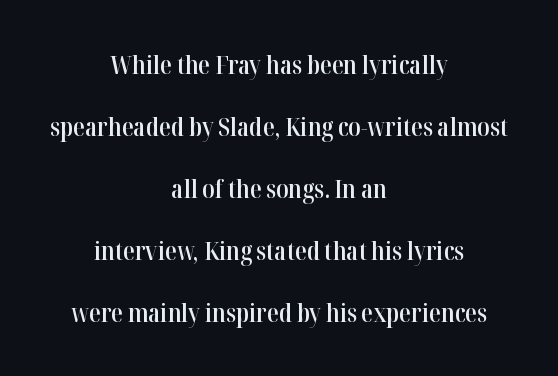
Firm but not heavy-handed strokes: this text is semibold. This rendering uses center alignment, leaving both contours irregular but symmetric. The words here are not underlined. Caption: standard tracking, unaltered. This sample uses an upright cut, with every glyph sitting square on the baseline.
